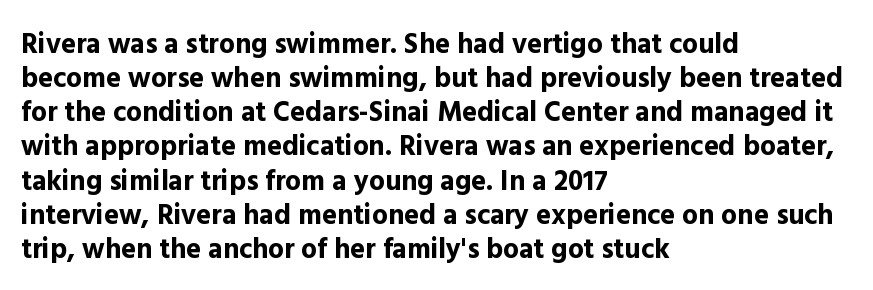
{"serif": "no", "italic": "no", "bold": "yes", "weight": "bold", "width": "normal", "x_height": "medium", "monospaced": "no", "underline": "no", "align": "left", "line_spacing_ratio": 1.22, "letter_spacing": "normal", "letter_spacing_em": 0.0, "glyph_px": 28}
